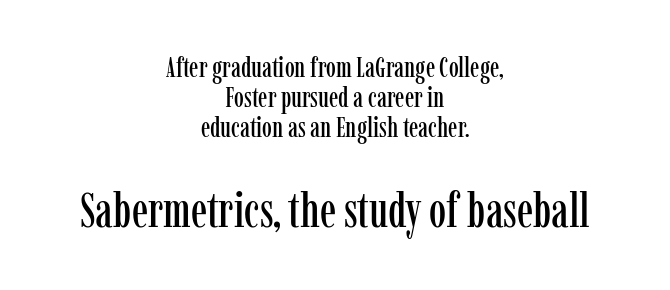
{"serif": "yes", "italic": "no", "width": "condensed", "stroke_contrast": "low", "x_height": "medium", "monospaced": "no", "underline": "no", "align": "center", "line_spacing": "tight", "line_spacing_ratio": 1.08, "letter_spacing": "normal", "letter_spacing_em": 0.0, "larger_block": "second", "size_ratio": 1.75, "glyph_px": 49}
